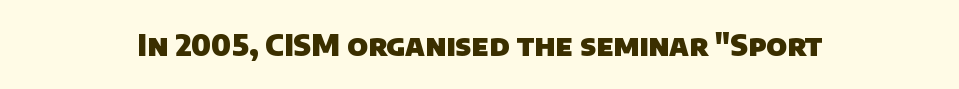
Q: Is the text bold? A: Yes.
Q: Is the typeface a serif or a sans-serif typeface? A: Sans-serif.
Q: Is the text underlined? A: No.
Q: Is the spacing between letters normal or unusually wide? A: Normal.
Q: Width (condensed, normal, or wide)? A: Normal.
Q: Stroke contrast? A: Low.
Q: x-height? A: Large.
Q: Monospaced? A: No.
